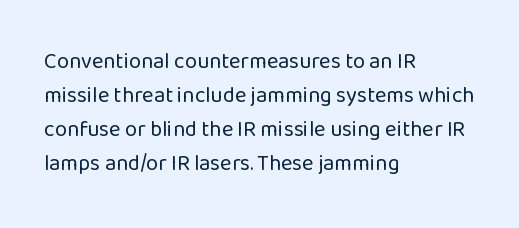
Q: Is the text bold? A: No.
Q: Is the text italic (slanted)? A: No, it is upright.
Q: Is the text underlined? A: No.
Q: How is the paragraph aligned? A: Left-aligned.
Q: Is the spacing between letters normal or unusually wide? A: Normal.
Q: Is the spacing between lines tight, normal or loose? A: Normal.
